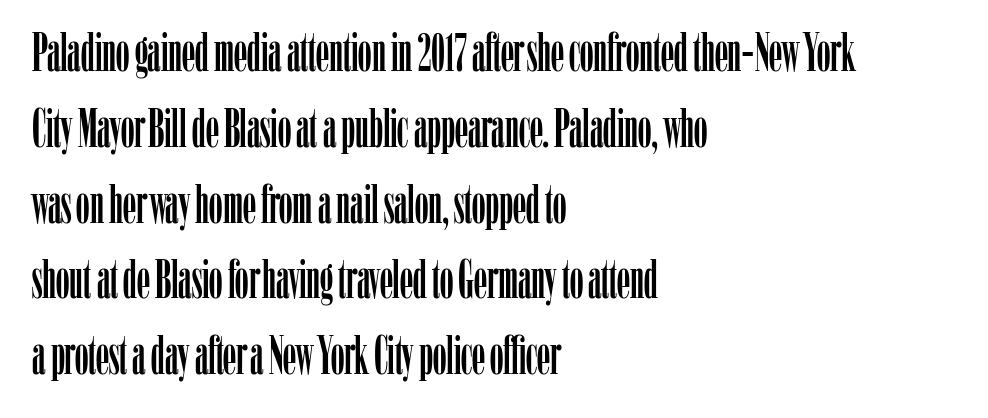
Q: Is the text italic (slanted)? A: No, it is upright.
Q: Is the typeface a serif or a sans-serif typeface? A: Serif.
Q: Is the text underlined? A: No.
Q: How is the paragraph aligned? A: Left-aligned.
Q: Is the spacing between letters normal or unusually wide? A: Normal.
Q: Is the spacing between lines tight, normal or loose? A: Normal.
Q: Width (condensed, normal, or wide)? A: Condensed.
Q: Stroke contrast? A: Low.
Q: x-height? A: Medium.
Q: Monospaced? A: No.
